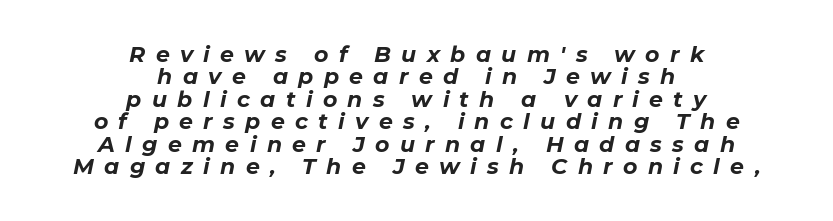
The specimen reads as italic at a glance. Notice how descenders almost collide with the ascenders below — that's tight leading. Notice how thick the strokes are: this is what a full bold looks like. The rag falls on both sides of this text block equally.
